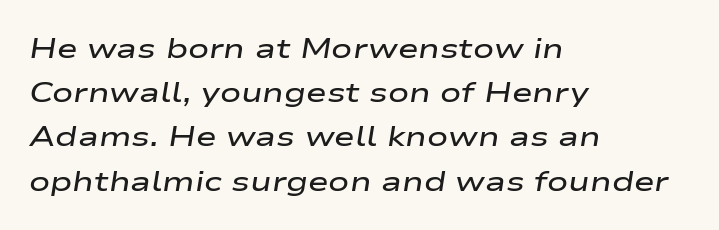
Q: Is the text bold? A: Semi-bold.
Q: Is the text italic (slanted)? A: Yes, it leans right by about 9 degrees.
Q: Is the text underlined? A: No.
Q: How is the paragraph aligned? A: Left-aligned.
Q: Is the spacing between letters normal or unusually wide? A: Normal.
Q: Is the spacing between lines tight, normal or loose? A: Normal.
Q: Width (condensed, normal, or wide)? A: Wide.
Q: Stroke contrast? A: Low.
Q: x-height? A: Medium.
Q: Monospaced? A: No.
